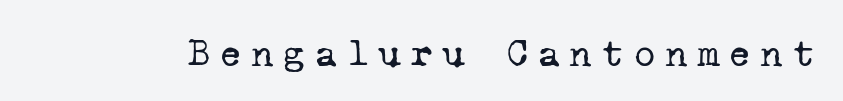
The space directly below the letters is spotless. The font family rendered here belongs to the serif group. Here the designer chose a console-style face with uniform glyph widths. Stroke mass is kept to a normal reading level or below. Characters follow at a spacing far wider than the type designer built in.
